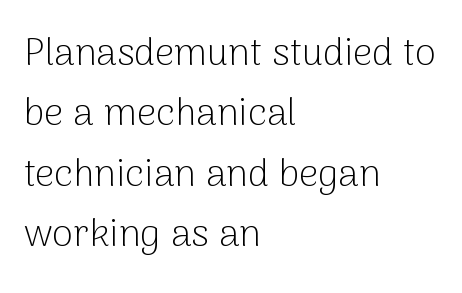
Q: Is the text bold? A: No.
Q: Is the text italic (slanted)? A: No, it is upright.
Q: Is the typeface a serif or a sans-serif typeface? A: Sans-serif.
Q: Is the text underlined? A: No.
Q: How is the paragraph aligned? A: Left-aligned.
Q: Is the spacing between letters normal or unusually wide? A: Normal.
Q: Is the spacing between lines tight, normal or loose? A: Normal.
Q: Width (condensed, normal, or wide)? A: Normal.
Q: Stroke contrast? A: Low.
Q: x-height? A: Medium.
Q: Monospaced? A: No.
